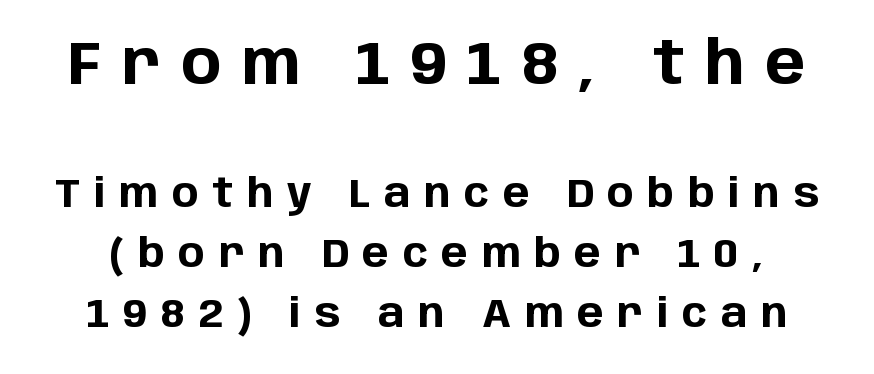
Does extra space separate the letters? Yes, quite a lot of it. Beneath every word, the page is bare. Grotesque or geometric, the face here clearly has no serifs. Proportional: the letters do not fall into vertical columns. Set as a true bold cut, around the 700 mark. The initial chunk of copy outweighs the following chunk in type size.
